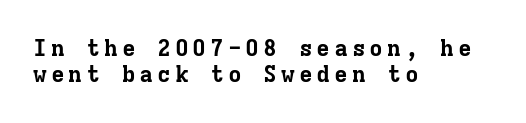
{"italic": "no", "bold": "yes", "underline": "no", "align": "left", "line_spacing": "tight", "line_spacing_ratio": 1.15, "glyph_px": 23}
